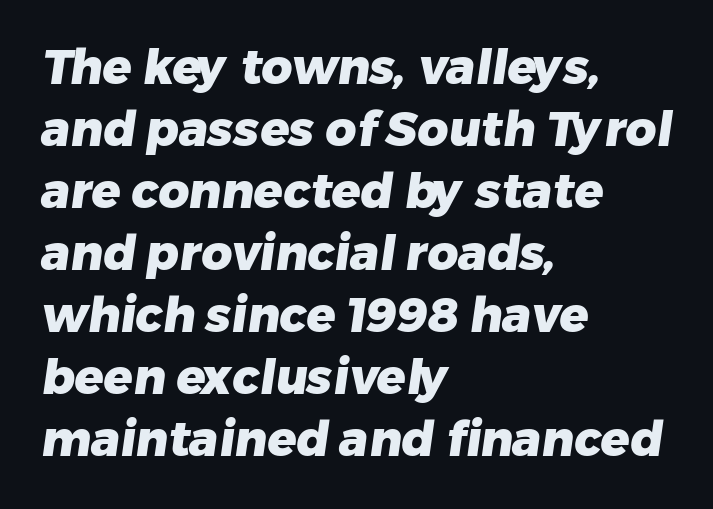
The image shows 48 px heavy sans-serif type; set left-aligned, normal line spacing (1.29x), normal letter spacing, not underlined; low stroke contrast and a medium x-height.
